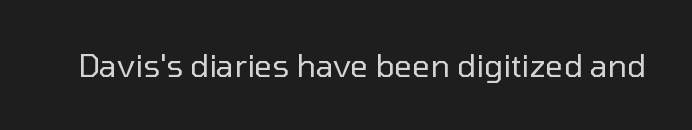
Varying glyph widths throughout — classic text-font behaviour. This sample uses plain, unmodified letter spacing. Nobody drew a line under any word here. Summary of weight: not heavy and not bold.
